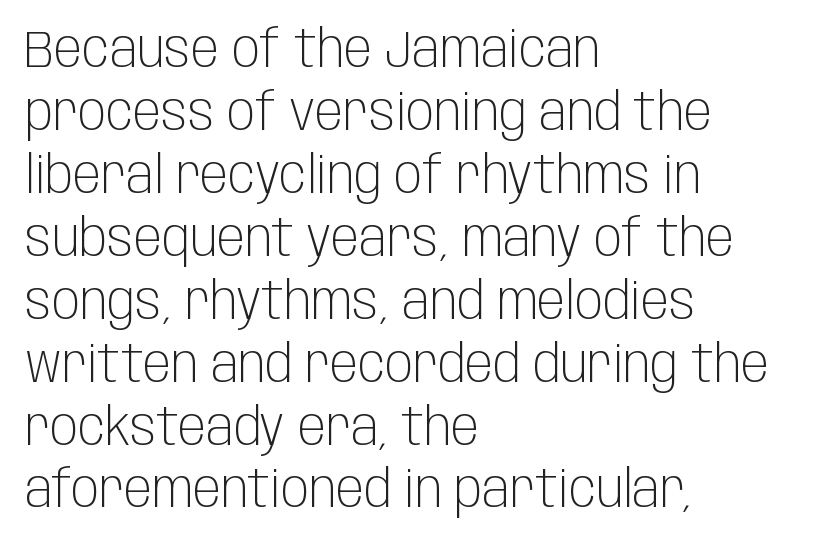
You could not count columns in this text — the font is proportionally spaced. The weight tops out at a normal text grade. Posture: upright roman. In CSS terms this would be text-align: left. The horizontal fit of the characters is conventional and even.
